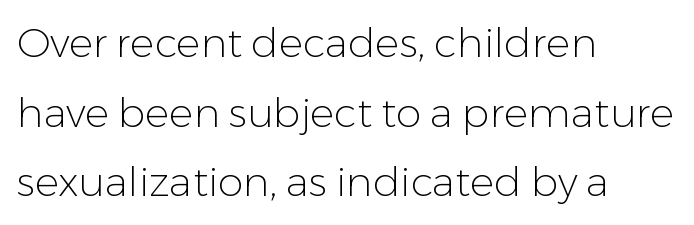
The image shows 41 px light sans-serif type, upright; set left-aligned, normal line spacing (1.7x), normal letter spacing, not underlined; low stroke contrast and a medium x-height.
